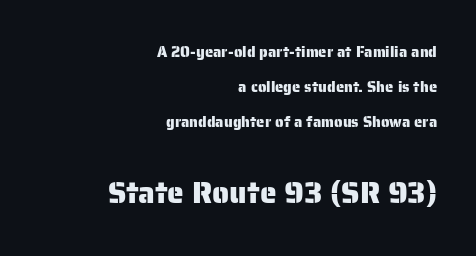
Q: Is the text italic (slanted)? A: No, it is upright.
Q: Is the typeface a serif or a sans-serif typeface? A: Sans-serif.
Q: Is the text underlined? A: No.
Q: How is the paragraph aligned? A: Right-aligned.
Q: Is the spacing between letters normal or unusually wide? A: Normal.
Q: Is the spacing between lines tight, normal or loose? A: Loose.
Q: Which block of text is set in a larger size, the first (top) or the second (bottom)? A: The second (bottom) one.
Q: Width (condensed, normal, or wide)? A: Normal.
Q: Stroke contrast? A: Low.
Q: x-height? A: Medium.
Q: Monospaced? A: No.
